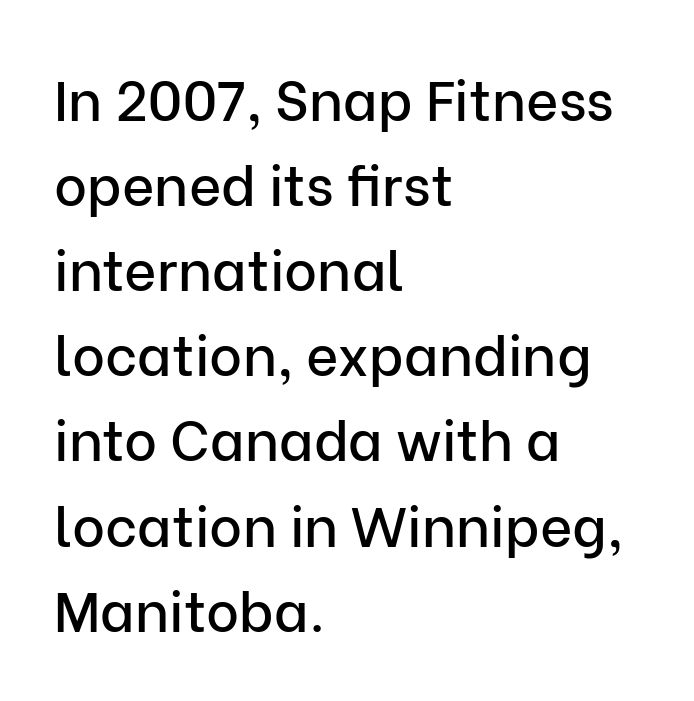
{"serif": "no", "italic": "no", "width": "normal", "stroke_contrast": "low", "x_height": "medium", "monospaced": "no", "underline": "no", "align": "left", "line_spacing": "normal", "line_spacing_ratio": 1.52, "letter_spacing": "normal", "letter_spacing_em": 0.0, "glyph_px": 56}
